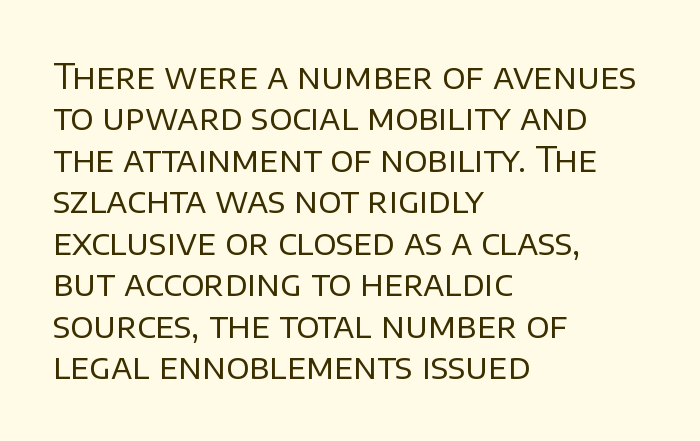
The image shows 34 px regular-weight sans-serif type, upright; set left-aligned, line spacing 1.22x, normal letter spacing, not underlined; low stroke contrast and a large x-height.
